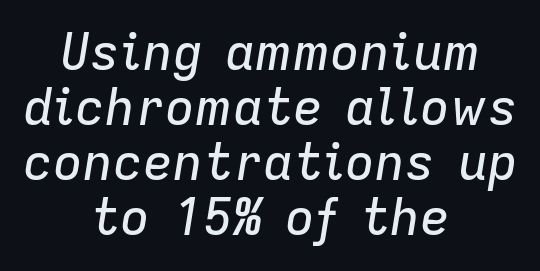
The image shows 50 px text type, italic (leaning right); set centered, tight line spacing (1.1x), normal letter spacing, not underlined; low stroke contrast and a medium x-height.
